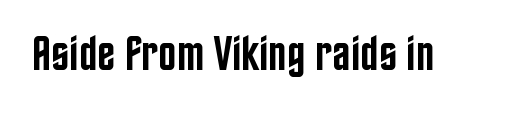
{"serif": "no", "italic": "no", "bold": "semi", "weight": "semibold", "width": "condensed", "stroke_contrast": "low", "x_height": "large", "monospaced": "no", "underline": "no", "letter_spacing": "normal", "letter_spacing_em": 0.0, "glyph_px": 49}
